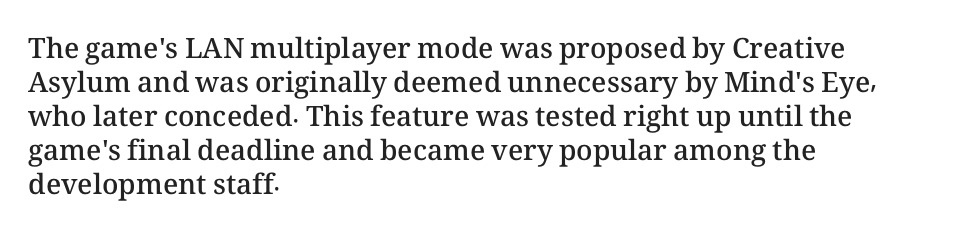
{"italic": "no", "bold": "semi", "weight": "semibold", "width": "normal", "stroke_contrast": "medium", "x_height": "medium", "monospaced": "no", "underline": "no", "align": "left", "line_spacing_ratio": 1.21, "letter_spacing": "normal", "letter_spacing_em": 0.0, "glyph_px": 28}
